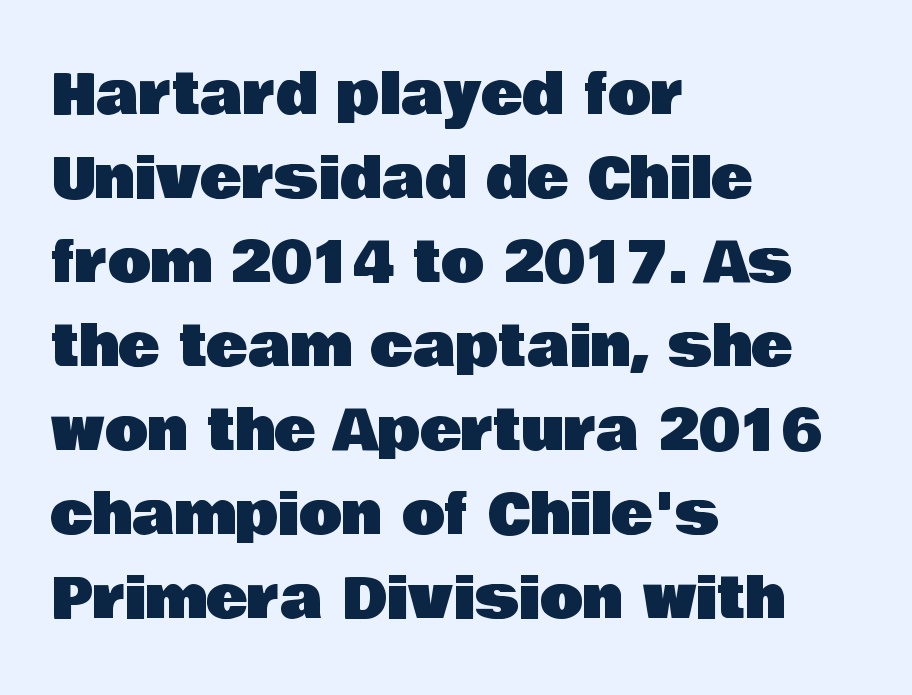
The image shows 56 px sans-serif type, upright; set left-aligned, normal line spacing (1.5x), normal letter spacing, not underlined; low stroke contrast and a large x-height.
